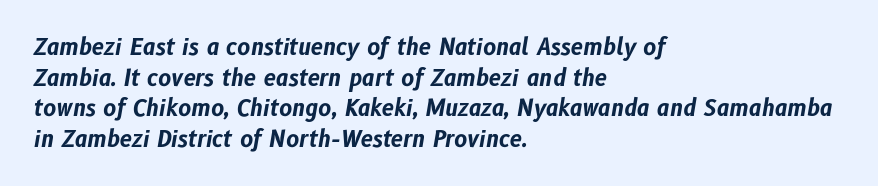
The image shows 22 px bold type, italic (leaning right); set left-aligned, normal line spacing (1.39x), normal letter spacing, not underlined.
